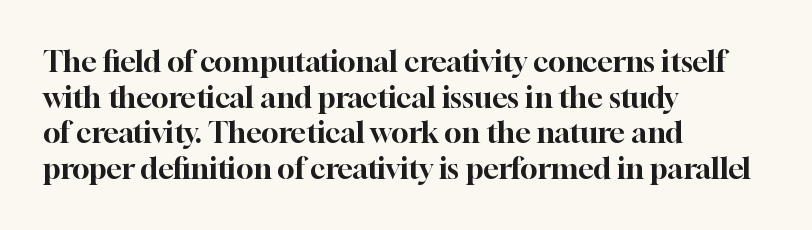
Q: Is the text italic (slanted)? A: No, it is upright.
Q: Is the typeface a serif or a sans-serif typeface? A: Serif.
Q: Is the text underlined? A: No.
Q: How is the paragraph aligned? A: Left-aligned.
Q: Is the spacing between letters normal or unusually wide? A: Normal.
Q: Width (condensed, normal, or wide)? A: Normal.
Q: Stroke contrast? A: High.
Q: x-height? A: Medium.
Q: Monospaced? A: No.
